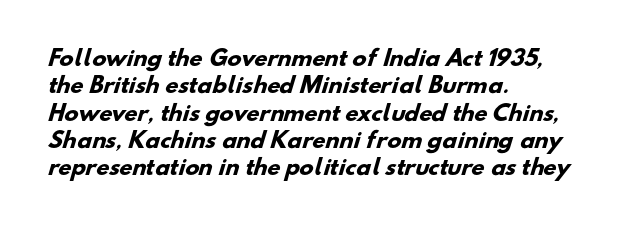
{"bold": "yes", "underline": "no", "align": "left", "line_spacing": "normal", "line_spacing_ratio": 1.3, "letter_spacing": "normal", "letter_spacing_em": 0.0, "glyph_px": 21}
